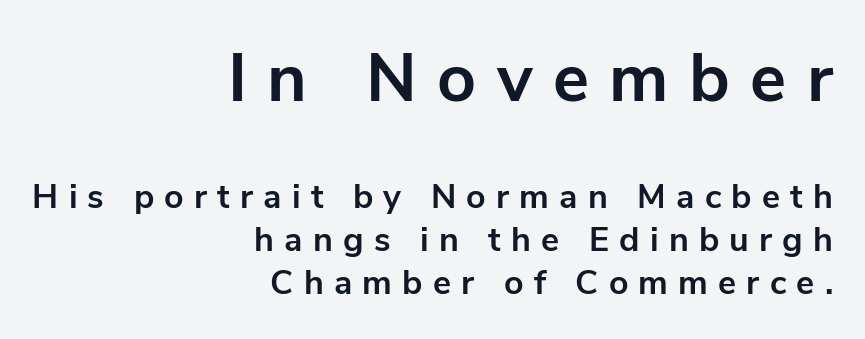
Q: Is the text bold? A: Yes.
Q: Is the text italic (slanted)? A: No, it is upright.
Q: Is the typeface a serif or a sans-serif typeface? A: Sans-serif.
Q: Is the text underlined? A: No.
Q: How is the paragraph aligned? A: Right-aligned.
Q: Is the spacing between letters normal or unusually wide? A: Unusually wide.
Q: Is the spacing between lines tight, normal or loose? A: Normal.
Q: Which block of text is set in a larger size, the first (top) or the second (bottom)? A: The first (top) one.
Q: Width (condensed, normal, or wide)? A: Normal.
Q: Stroke contrast? A: Low.
Q: x-height? A: Medium.
Q: Monospaced? A: No.
